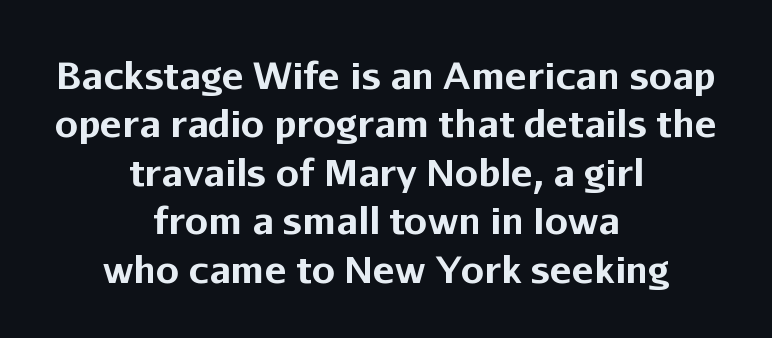
{"serif": "no", "italic": "no", "bold": "yes", "weight": "bold", "width": "normal", "stroke_contrast": "low", "x_height": "medium", "monospaced": "no", "underline": "no", "align": "center", "line_spacing": "normal", "line_spacing_ratio": 1.31, "letter_spacing": "normal", "letter_spacing_em": 0.0, "glyph_px": 37}
